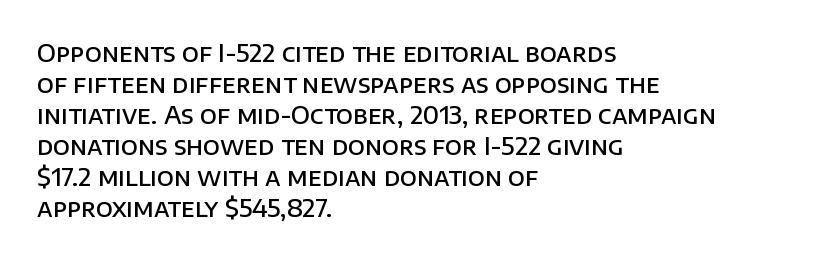
The image shows 24 px text type, upright; set left-aligned, normal line spacing (1.29x), normal letter spacing, not underlined.
